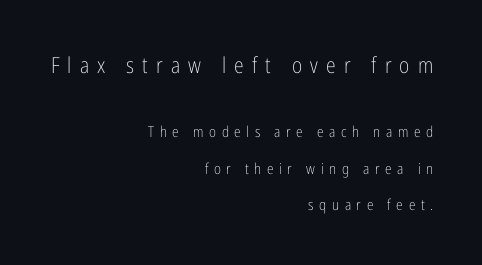
The image shows 22 px text type, upright; set right-aligned, loose line spacing (2.44x), unusually wide letter spacing (+0.37 em), not underlined; the first (top) block is 1.47x larger.
